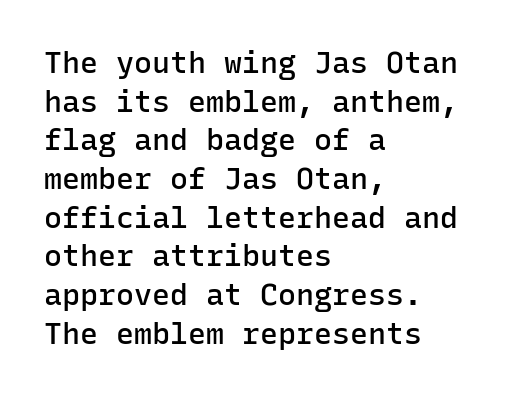
{"serif": "no", "italic": "no", "bold": "semi", "weight": "semibold", "width": "normal", "stroke_contrast": "low", "x_height": "medium", "monospaced": "yes", "underline": "no", "align": "left", "line_spacing": "normal", "line_spacing_ratio": 1.29, "letter_spacing": "normal", "letter_spacing_em": 0.0, "glyph_px": 30}
